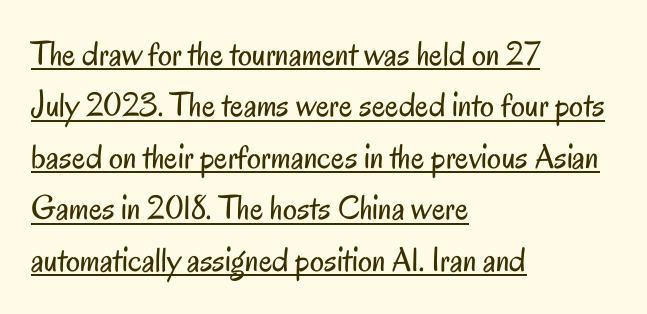
{"serif": "no", "italic": "no", "bold": "no", "weight": "regular", "width": "condensed", "stroke_contrast": "low", "x_height": "small", "monospaced": "no", "underline": "yes", "align": "left", "line_spacing": "normal", "line_spacing_ratio": 1.47, "letter_spacing": "normal", "letter_spacing_em": 0.0, "glyph_px": 35}
